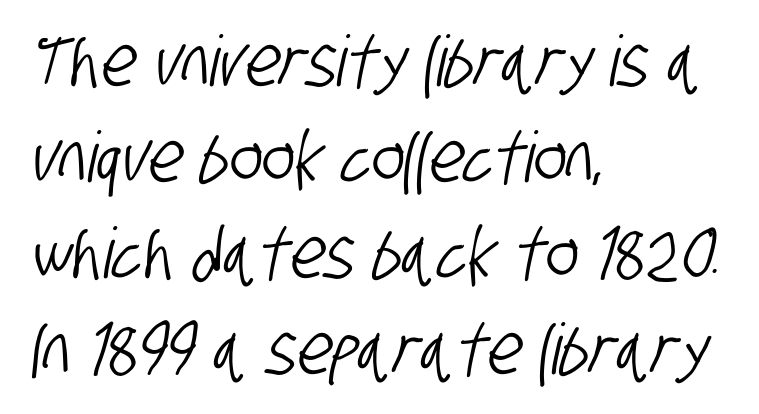
Q: Is the typeface a serif or a sans-serif typeface? A: Sans-serif.
Q: Is the text underlined? A: No.
Q: How is the paragraph aligned? A: Left-aligned.
Q: Is the spacing between letters normal or unusually wide? A: Normal.
Q: Is the spacing between lines tight, normal or loose? A: Normal.
Q: Width (condensed, normal, or wide)? A: Condensed.
Q: Stroke contrast? A: Low.
Q: x-height? A: Large.
Q: Monospaced? A: No.
